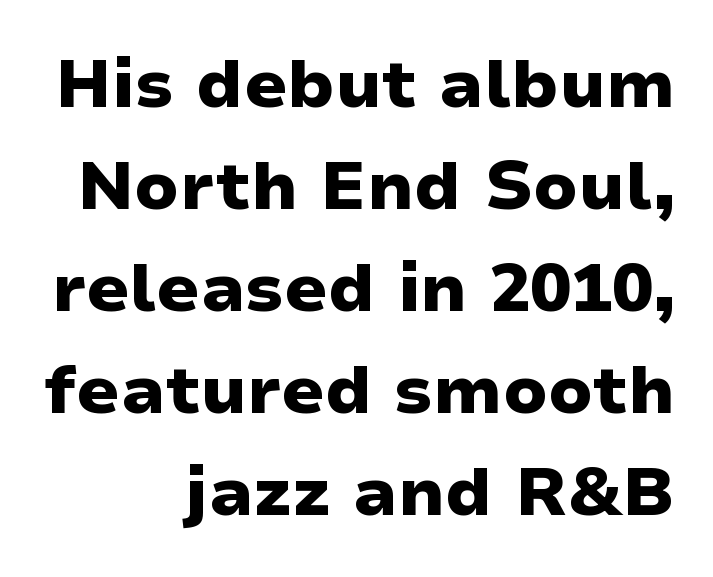
Look at the stroke-to-counter ratio: heavy, a bold. This sample has the flowing, uneven cadence of proportional lettering. The text block is weighted toward the right margin, trailing off unevenly leftward. Designer's note — italics off, roman on. The glyphs in this specimen are sans serif. Characters follow at the spacing the type designer built in.
